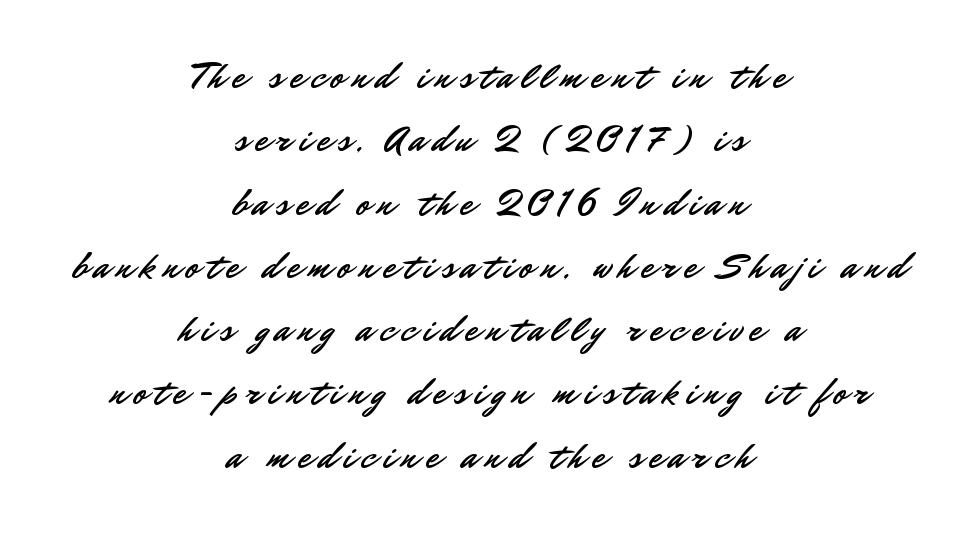
Here the glyphs are tracked loosely, breaking word shapes into spaced letters. Do the characters align in a grid? No, the font is proportional. Plain, unruled lines of type. Both edges are ragged and mirror each other, which tells us the setting is centered. Observe the absence of serifs on each vertical stroke in this sample.
